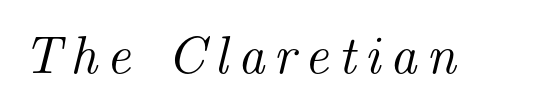
{"serif": "yes", "italic": "yes", "lean": "right", "slant_degrees": 14, "width": "normal", "stroke_contrast": "medium", "x_height": "small", "monospaced": "no", "underline": "no", "glyph_px": 53}
